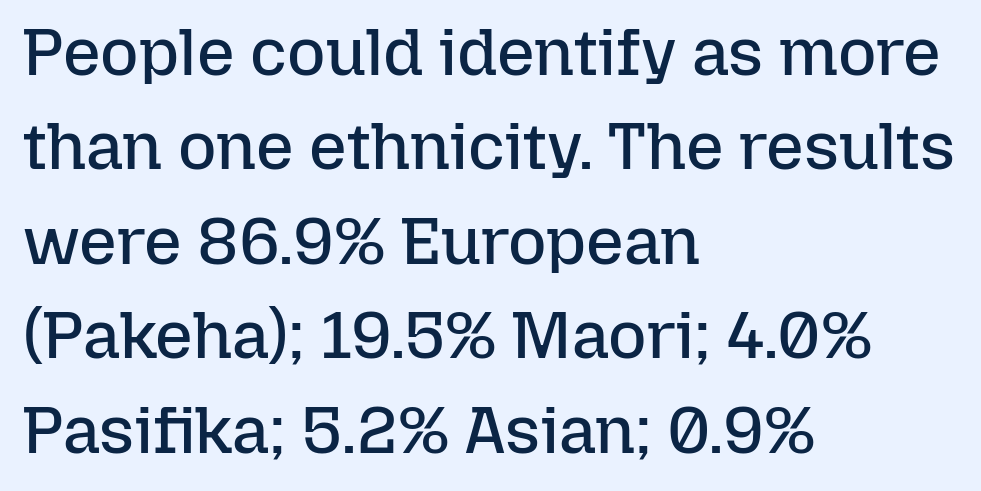
Q: Is the text bold? A: No.
Q: Is the text italic (slanted)? A: No, it is upright.
Q: Is the text underlined? A: No.
Q: How is the paragraph aligned? A: Left-aligned.
Q: Is the spacing between letters normal or unusually wide? A: Normal.
Q: Is the spacing between lines tight, normal or loose? A: Normal.
Q: Width (condensed, normal, or wide)? A: Normal.
Q: Stroke contrast? A: Low.
Q: x-height? A: Medium.
Q: Monospaced? A: No.
